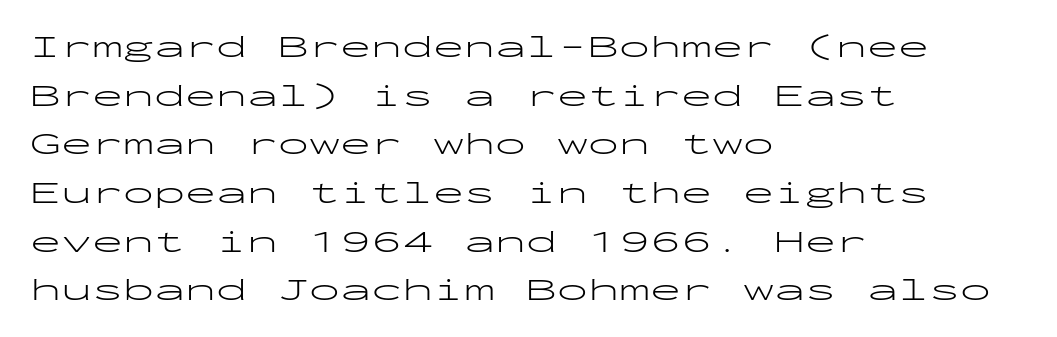
Q: Is the text bold? A: No.
Q: Is the text italic (slanted)? A: No, it is upright.
Q: Is the typeface a serif or a sans-serif typeface? A: Sans-serif.
Q: Is the text underlined? A: No.
Q: How is the paragraph aligned? A: Left-aligned.
Q: Is the spacing between letters normal or unusually wide? A: Normal.
Q: Is the spacing between lines tight, normal or loose? A: Normal.
Q: Width (condensed, normal, or wide)? A: Wide.
Q: Stroke contrast? A: Low.
Q: x-height? A: Medium.
Q: Monospaced? A: Yes.
